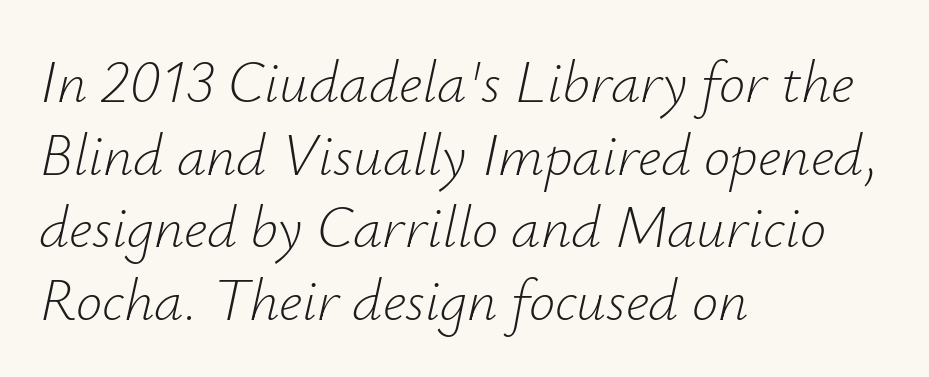
The image shows 59 px light type, italic (leaning right); set left-aligned, line spacing 1.23x, normal letter spacing, not underlined; low stroke contrast and a small x-height.
